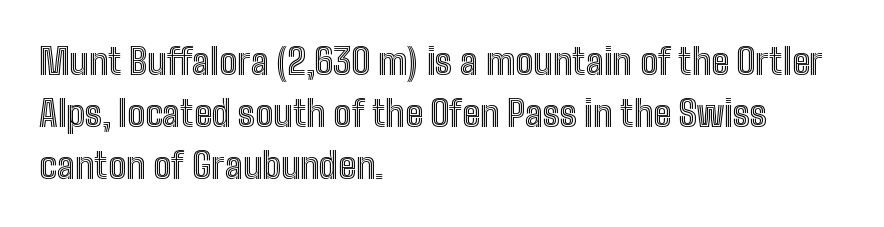
This sample has the flowing, uneven cadence of proportional lettering. What stands out about the letter spacing? Nothing — it is the standard amount. Unmarked baselines from the first word to the last. Notice how descenders clear the ascenders below comfortably — that's standard leading. These lines are set flush left with a ragged right edge.
